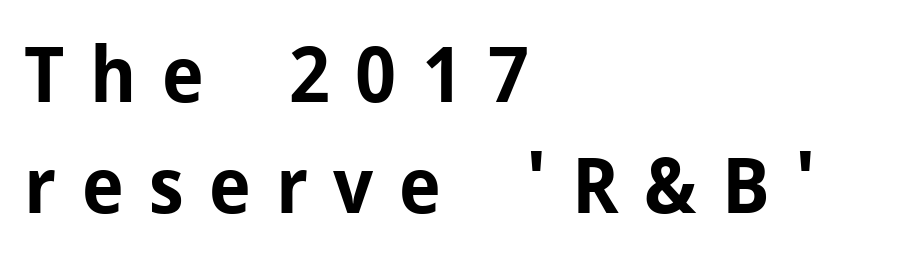
Letterform terminals end flat and unadorned throughout the passage. How would I describe the line gaps? Plain and ordinary. Here the designer chose a conventional face with non-uniform glyph widths. Upright lettering throughout. These lines carry a lot of weight — the face is fully bold.
